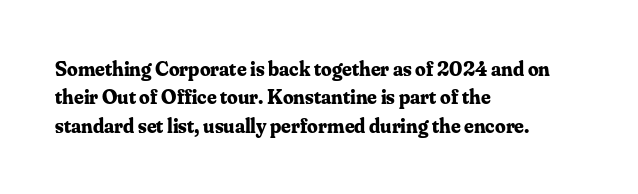
Q: Is the text bold? A: Yes.
Q: Is the text italic (slanted)? A: No, it is upright.
Q: Is the text underlined? A: No.
Q: How is the paragraph aligned? A: Left-aligned.
Q: Is the spacing between letters normal or unusually wide? A: Normal.
Q: Is the spacing between lines tight, normal or loose? A: Normal.
